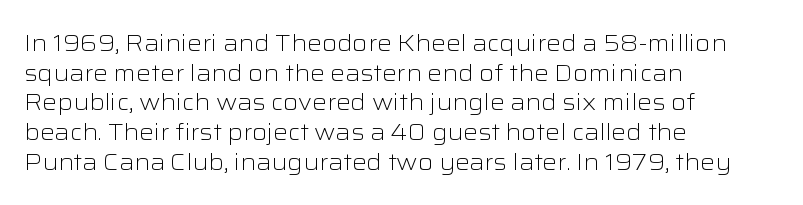
{"italic": "no", "bold": "no", "underline": "no", "align": "left", "line_spacing": "normal", "line_spacing_ratio": 1.29, "letter_spacing": "normal", "letter_spacing_em": 0.0, "glyph_px": 23}
